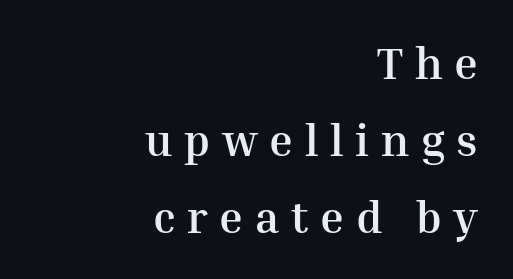
The image shows 45 px semibold serif type, upright; set right-aligned, line spacing 1.71x, unusually wide letter spacing (+0.26 em), not underlined; medium stroke contrast and a medium x-height.
